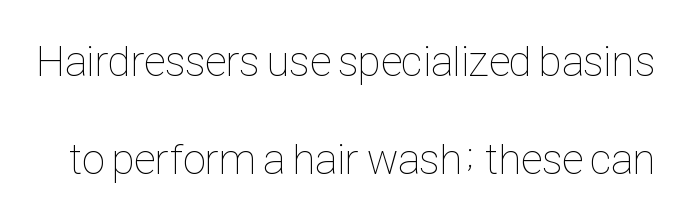
The cut favours lightness, reaching ordinary text weight at its darkest. A typesetter would call this proportional, since set widths differ per character. The string is rendered with underlining switched off. These lines were composed using upright roman letters. Does extra space separate the letters? No, they use regular spacing.
